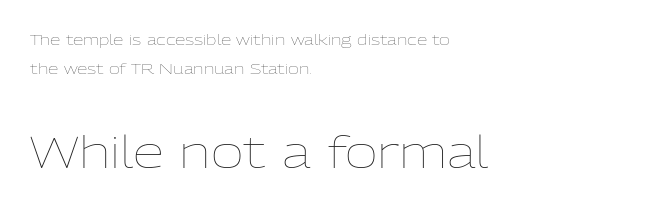
Each new line begins a long way beneath the previous one. Lines of text with bare space underneath. Heaviness? Minimal to ordinary, like unemphasized prose. Students, note that the glyphs here touch the page at normal intervals. Of the two passages, the one underneath uses the larger point size.
